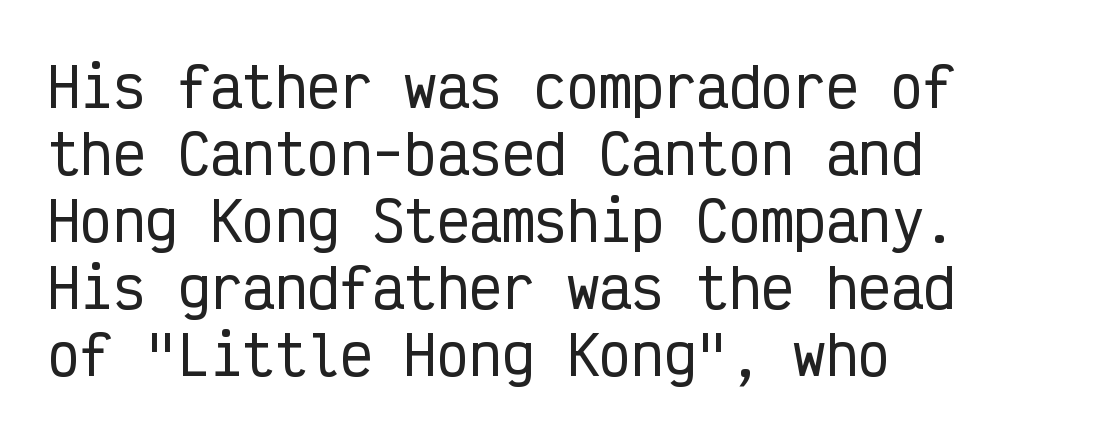
Q: Is the text italic (slanted)? A: No, it is upright.
Q: Is the typeface a serif or a sans-serif typeface? A: Sans-serif.
Q: Is the text underlined? A: No.
Q: How is the paragraph aligned? A: Left-aligned.
Q: Is the spacing between letters normal or unusually wide? A: Normal.
Q: Width (condensed, normal, or wide)? A: Condensed.
Q: Stroke contrast? A: Low.
Q: x-height? A: Medium.
Q: Monospaced? A: Yes.
